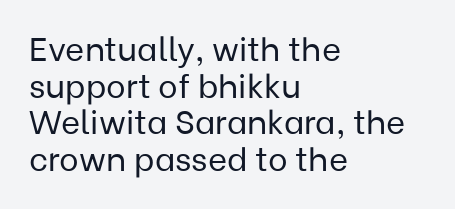
The lettering holds an erect, upright posture throughout. A light-to-regular cut is what we see here. This rendering uses left alignment, leaving the right contour irregular. The face used here is proportionally spaced, like ordinary book or web type. Just letters on the line, the space beneath them empty.
